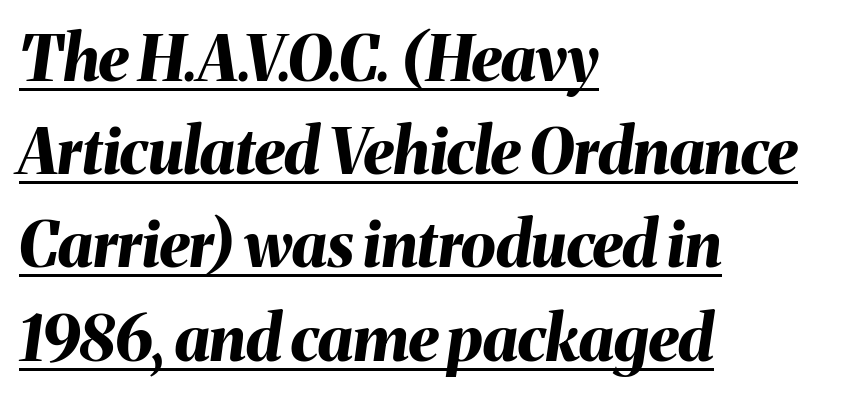
Q: Is the text bold? A: Yes.
Q: Is the text italic (slanted)? A: Yes, it leans right by about 8 degrees.
Q: Is the text underlined? A: Yes.
Q: How is the paragraph aligned? A: Left-aligned.
Q: Is the spacing between letters normal or unusually wide? A: Normal.
Q: Is the spacing between lines tight, normal or loose? A: Normal.
Q: Width (condensed, normal, or wide)? A: Normal.
Q: Stroke contrast? A: Medium.
Q: x-height? A: Medium.
Q: Monospaced? A: No.
